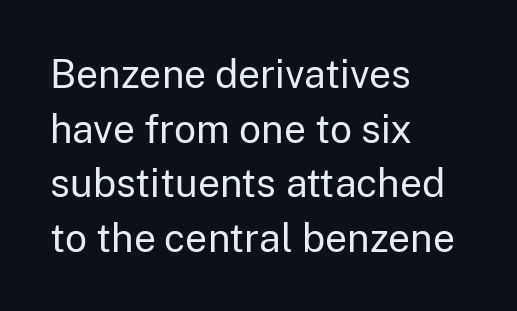
Character widths vary here, with narrow letters taking less room than wide ones. Counters stay open thanks to moderate or lighter strokes. Characters remain perfectly vertical along every line. The lines are quadded left.
